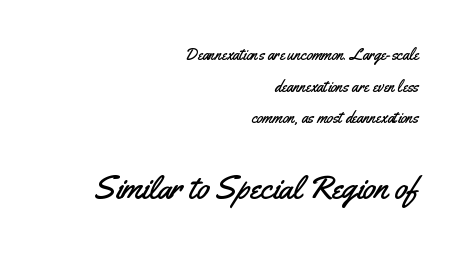
Q: Is the text italic (slanted)? A: Yes.
Q: Is the typeface a serif or a sans-serif typeface? A: Sans-serif.
Q: Is the text underlined? A: No.
Q: How is the paragraph aligned? A: Right-aligned.
Q: Is the spacing between letters normal or unusually wide? A: Normal.
Q: Is the spacing between lines tight, normal or loose? A: Loose.
Q: Which block of text is set in a larger size, the first (top) or the second (bottom)? A: The second (bottom) one.
Q: Width (condensed, normal, or wide)? A: Condensed.
Q: Stroke contrast? A: Medium.
Q: x-height? A: Small.
Q: Monospaced? A: No.
